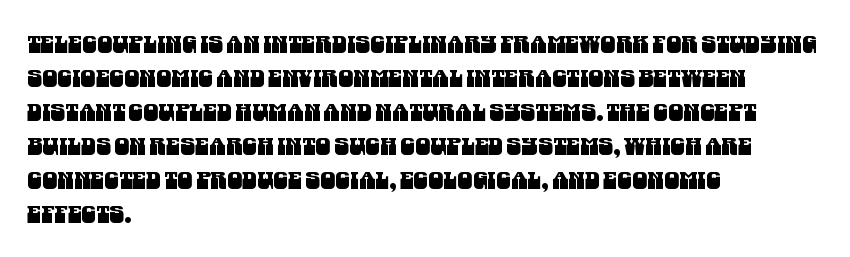
{"underline": "no", "align": "left", "line_spacing": "normal", "line_spacing_ratio": 1.42, "letter_spacing": "normal", "letter_spacing_em": 0.0, "glyph_px": 24}
